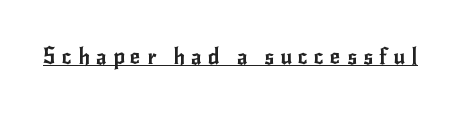
{"italic": "no", "underline": "yes", "letter_spacing": "wide", "letter_spacing_em": 0.28, "glyph_px": 22}
